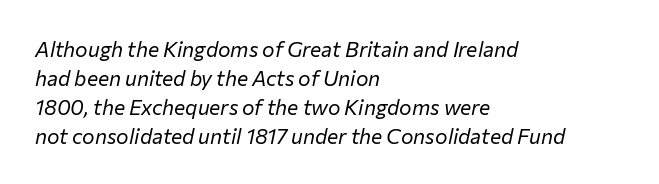
{"italic": "yes", "lean": "right", "slant_degrees": 12, "bold": "no", "underline": "no", "align": "left", "line_spacing": "normal", "line_spacing_ratio": 1.38, "letter_spacing": "normal", "letter_spacing_em": 0.0, "glyph_px": 21}
